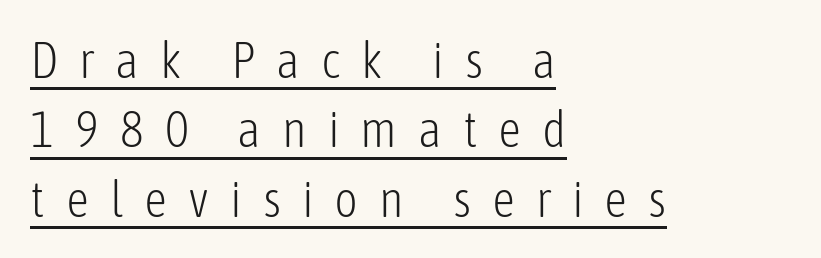
The image shows 51 px light, condensed sans-serif type, upright; set left-aligned, normal line spacing (1.36x), unusually wide letter spacing (+0.41 em), underlined; low stroke contrast and a medium x-height.
